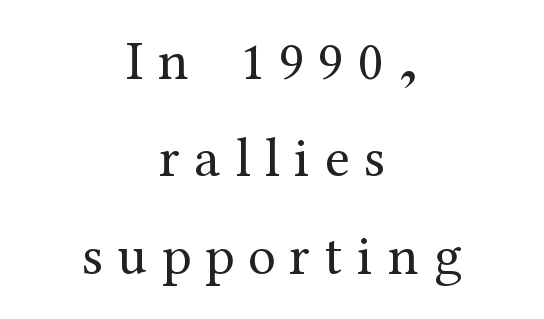
{"serif": "yes", "italic": "no", "bold": "no", "weight": "regular", "width": "normal", "stroke_contrast": "medium", "x_height": "medium", "monospaced": "no", "underline": "no", "align": "center", "line_spacing_ratio": 1.74, "letter_spacing": "wide", "letter_spacing_em": 0.26, "glyph_px": 56}
